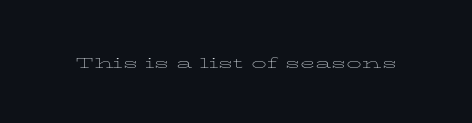
The image shows 20 px text type, upright; set normal letter spacing, not underlined.
